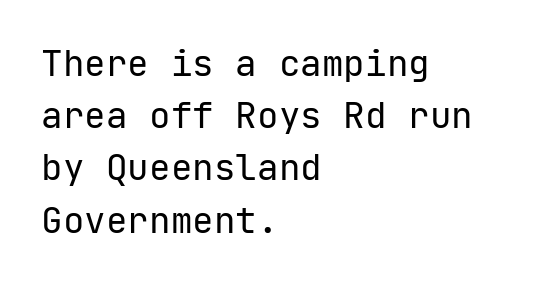
{"serif": "no", "italic": "no", "bold": "no", "weight": "regular", "width": "normal", "stroke_contrast": "low", "x_height": "medium", "monospaced": "yes", "underline": "no", "align": "left", "line_spacing": "normal", "line_spacing_ratio": 1.45, "letter_spacing": "normal", "letter_spacing_em": 0.0, "glyph_px": 36}
